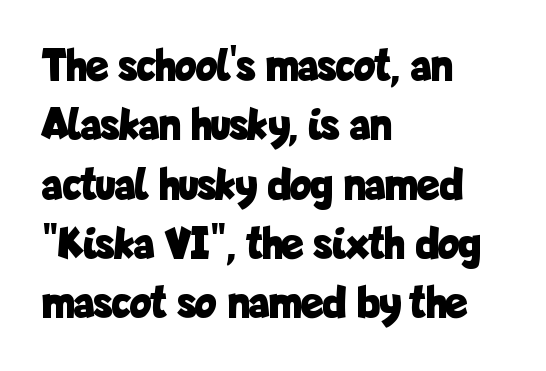
{"serif": "no", "italic": "no", "bold": "yes", "weight": "bold", "width": "condensed", "stroke_contrast": "low", "x_height": "medium", "monospaced": "no", "underline": "no", "align": "left", "line_spacing": "normal", "line_spacing_ratio": 1.29, "letter_spacing": "normal", "letter_spacing_em": 0.0, "glyph_px": 46}
